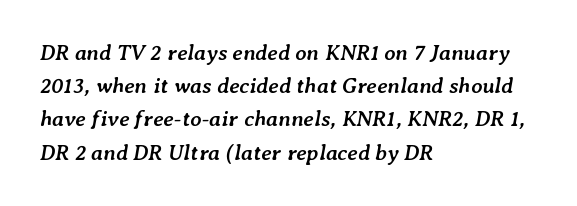
{"italic": "yes", "lean": "right", "slant_degrees": 7, "bold": "yes", "underline": "no", "align": "left", "line_spacing": "normal", "line_spacing_ratio": 1.51, "letter_spacing": "normal", "letter_spacing_em": 0.0, "glyph_px": 22}
